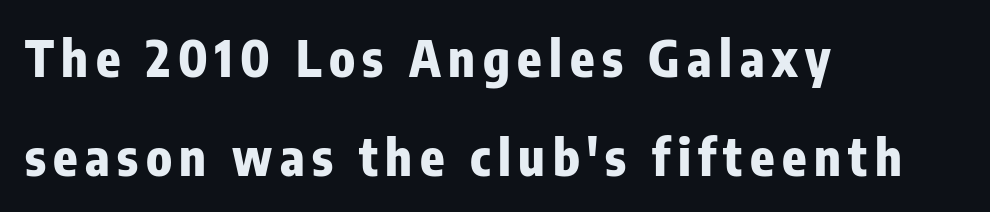
{"serif": "no", "italic": "no", "bold": "yes", "weight": "heavy", "width": "condensed", "stroke_contrast": "low", "x_height": "medium", "monospaced": "no", "underline": "no", "align": "left", "line_spacing": "loose", "line_spacing_ratio": 1.98, "glyph_px": 50}
